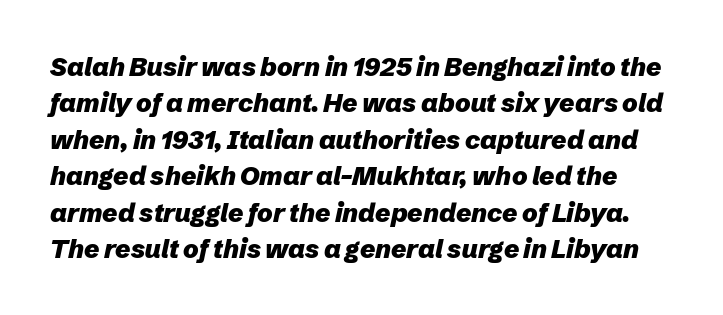
The glyphs look as if they've been sheared to an angle. The letters are bold, with thick, heavy strokes. What stands out about the letter spacing? Nothing — it is the standard amount. What's the leading like? Ordinary, nothing unusual.
